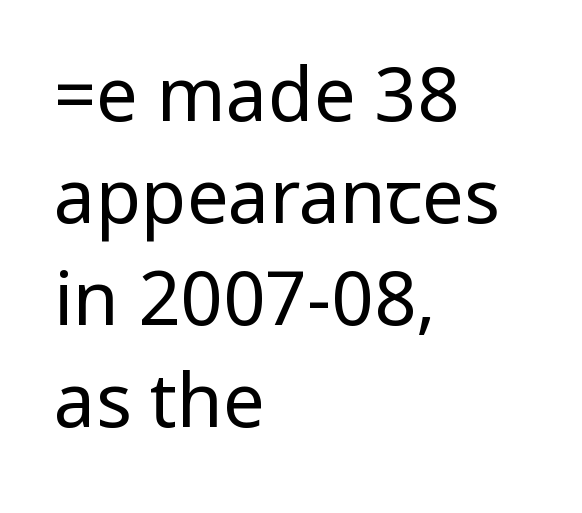
Q: Is the text bold? A: No.
Q: Is the text italic (slanted)? A: No, it is upright.
Q: Is the typeface a serif or a sans-serif typeface? A: Sans-serif.
Q: Is the text underlined? A: No.
Q: How is the paragraph aligned? A: Left-aligned.
Q: Is the spacing between letters normal or unusually wide? A: Normal.
Q: Is the spacing between lines tight, normal or loose? A: Normal.
Q: Width (condensed, normal, or wide)? A: Condensed.
Q: Stroke contrast? A: Low.
